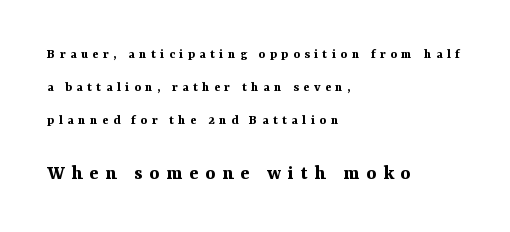
The image shows 21 px bold type, upright; set left-aligned, loose line spacing (2.36x), unusually wide letter spacing (+0.32 em), not underlined; the second (bottom) block is 1.5x larger.
